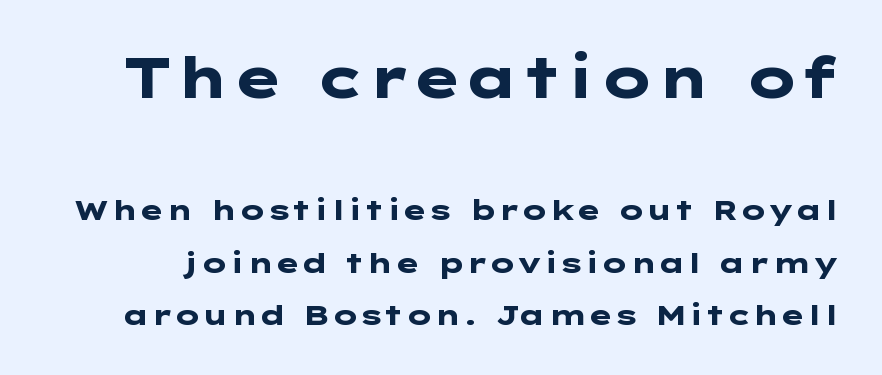
Ordinary non-slanted type is in use. The characters look thick and weighty, a clear bold. The gap between lines stays unmarked. If you squint, the top block still reads clearly — it's the larger of the two.
